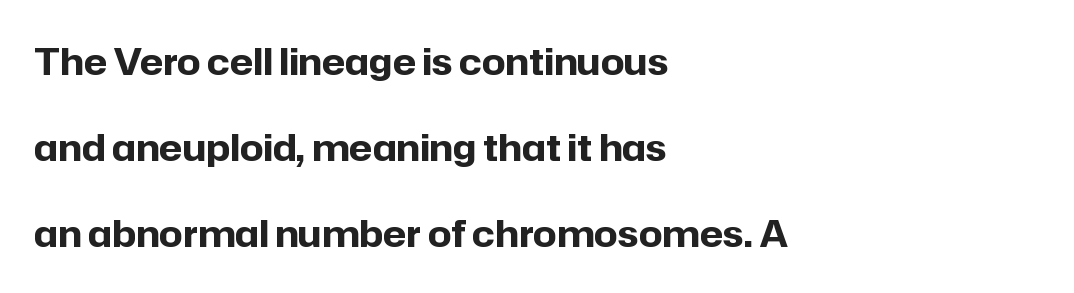
The type family on display is of the sans-serif kind. Nothing unusual about the tracking: characters are spaced as the font intends. Varying glyph widths throughout — classic text-font behaviour. Line spacing here is loose. Posture: vertical.
